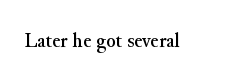
{"italic": "no", "underline": "no", "letter_spacing": "normal", "letter_spacing_em": 0.0, "glyph_px": 22}
